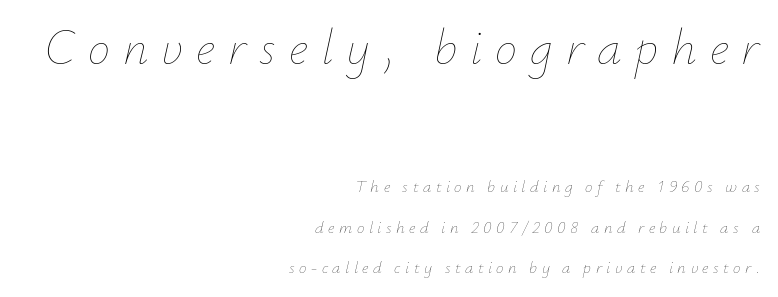
The image shows 50 px thin type, italic (leaning right); set right-aligned, loose line spacing (2.37x), unusually wide letter spacing (+0.26 em), not underlined; the first (top) block is 2.94x larger; low stroke contrast and a small x-height.
